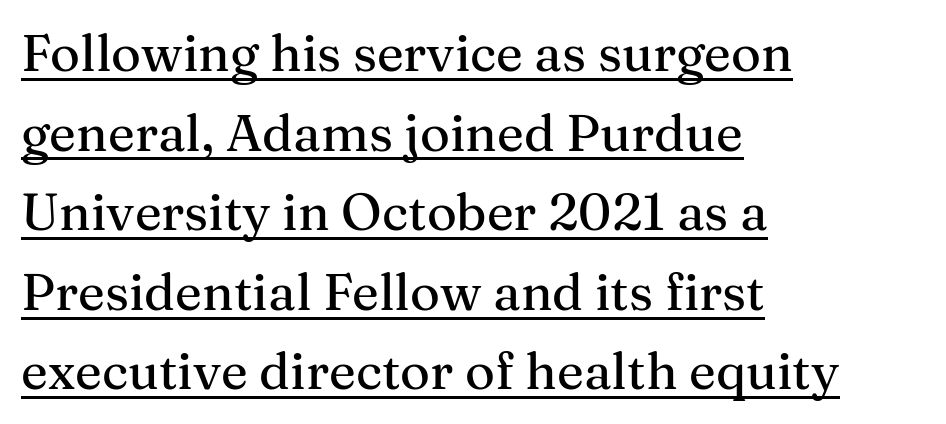
The image shows 51 px serif type, upright; set left-aligned, normal line spacing (1.56x), normal letter spacing, underlined; medium stroke contrast and a medium x-height.
